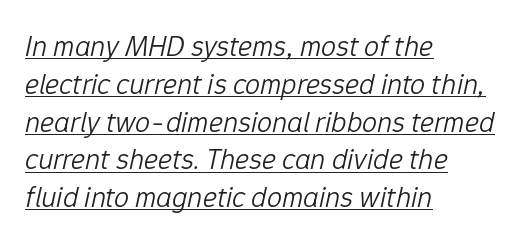
Q: Is the text bold? A: No.
Q: Is the text italic (slanted)? A: Yes, it leans right by about 12 degrees.
Q: Is the text underlined? A: Yes.
Q: How is the paragraph aligned? A: Left-aligned.
Q: Is the spacing between letters normal or unusually wide? A: Normal.
Q: Is the spacing between lines tight, normal or loose? A: Normal.
Q: Width (condensed, normal, or wide)? A: Normal.
Q: Stroke contrast? A: Low.
Q: x-height? A: Medium.
Q: Monospaced? A: No.
